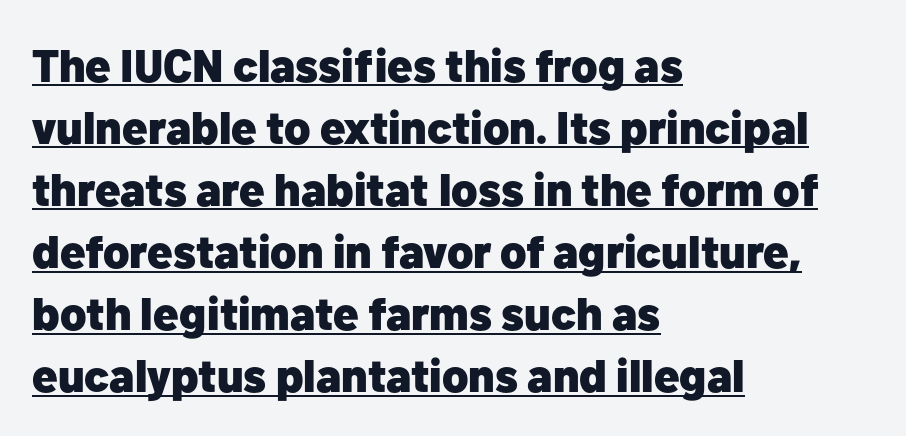
The image shows 46 px heavy sans-serif type, upright; set left-aligned, normal line spacing (1.35x), normal letter spacing, underlined; low stroke contrast and a medium x-height.
